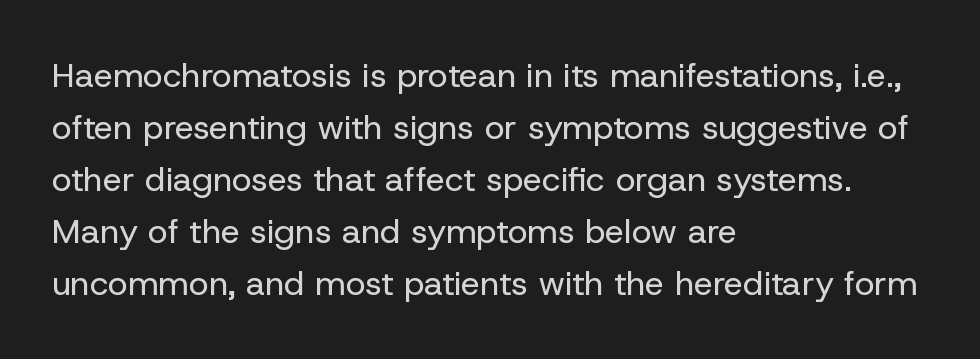
{"serif": "no", "italic": "no", "bold": "no", "weight": "regular", "width": "normal", "stroke_contrast": "low", "x_height": "medium", "monospaced": "no", "underline": "no", "align": "left", "line_spacing": "normal", "line_spacing_ratio": 1.53, "letter_spacing": "normal", "letter_spacing_em": 0.0, "glyph_px": 34}
